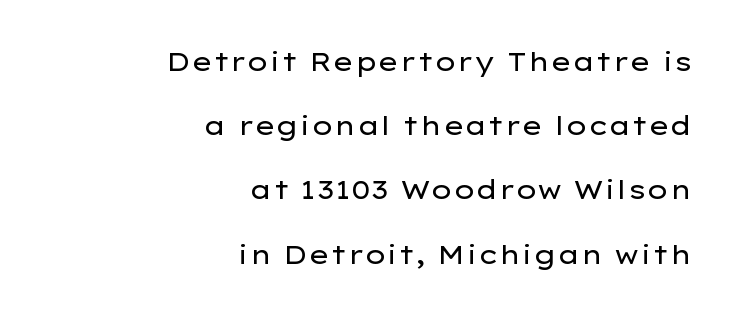
Words float on clear page, feet unadorned. Tall strokes in this sample are plumb rather than angled. Notice the wide empty band between every row — that's loose leading. Layout note: lines flush right. Vertical stems look standard width or narrower in stroke.
